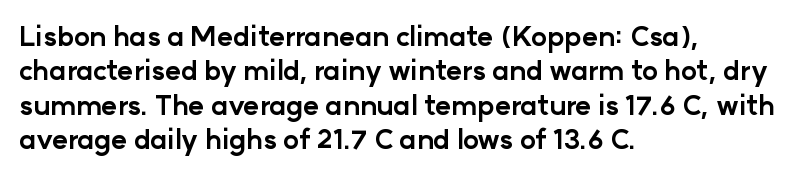
{"italic": "no", "bold": "yes", "underline": "no", "align": "left", "line_spacing": "normal", "line_spacing_ratio": 1.27, "letter_spacing": "normal", "letter_spacing_em": 0.0, "glyph_px": 27}
